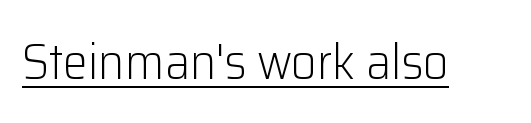
Q: Is the text bold? A: No.
Q: Is the text italic (slanted)? A: No, it is upright.
Q: Is the typeface a serif or a sans-serif typeface? A: Sans-serif.
Q: Is the text underlined? A: Yes.
Q: Is the spacing between letters normal or unusually wide? A: Normal.
Q: Width (condensed, normal, or wide)? A: Normal.
Q: Stroke contrast? A: Low.
Q: x-height? A: Medium.
Q: Monospaced? A: No.
